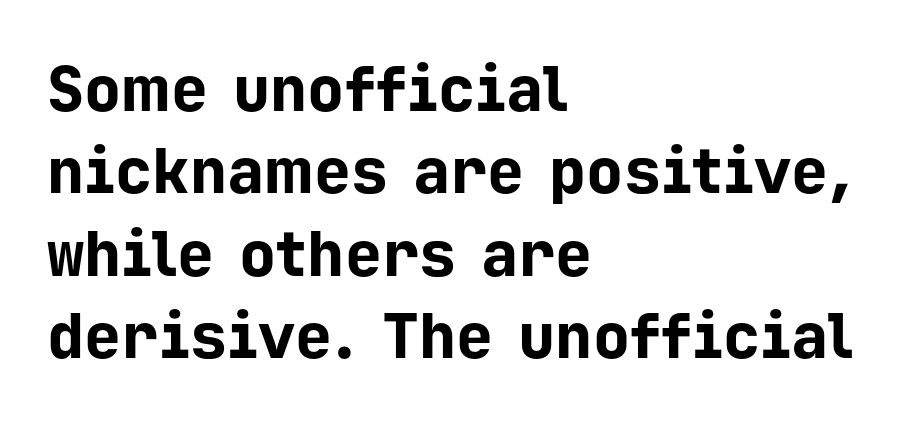
The image shows 62 px bold sans-serif type, upright, monospaced; set left-aligned, normal line spacing (1.33x), normal letter spacing, not underlined; low stroke contrast and a medium x-height.
